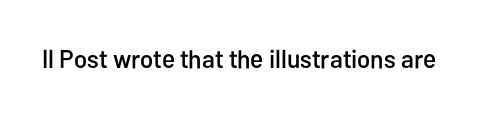
Is there any slant? The stems are plumb. Descenders are the only things crossing below the line. The line texture is even and compact thanks to regular tracking.
